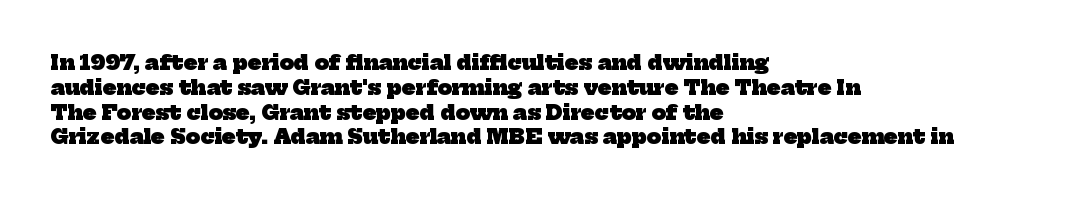
The image shows 20 px bold type; set left-aligned, line spacing 1.24x, normal letter spacing, not underlined.
